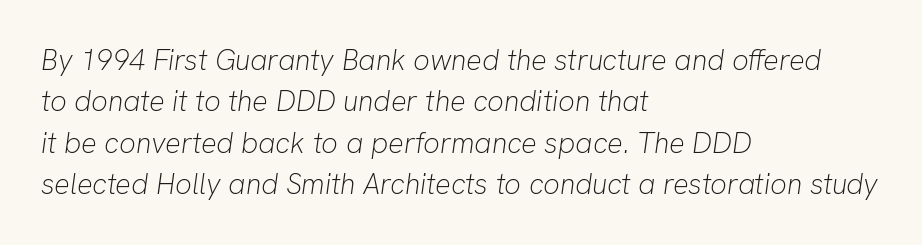
Q: Is the text bold? A: No.
Q: Is the text italic (slanted)? A: Yes, it leans right by about 8 degrees.
Q: Is the text underlined? A: No.
Q: How is the paragraph aligned? A: Left-aligned.
Q: Is the spacing between letters normal or unusually wide? A: Normal.
Q: Is the spacing between lines tight, normal or loose? A: Normal.
Q: Width (condensed, normal, or wide)? A: Normal.
Q: Stroke contrast? A: Low.
Q: x-height? A: Medium.
Q: Monospaced? A: No.
